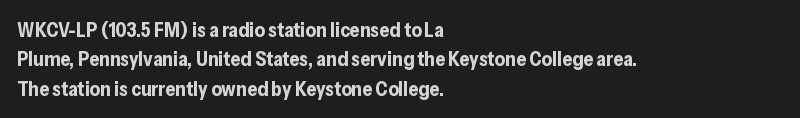
Q: Is the text bold? A: Yes.
Q: Is the text italic (slanted)? A: No, it is upright.
Q: Is the text underlined? A: No.
Q: How is the paragraph aligned? A: Left-aligned.
Q: Is the spacing between letters normal or unusually wide? A: Normal.
Q: Is the spacing between lines tight, normal or loose? A: Normal.
